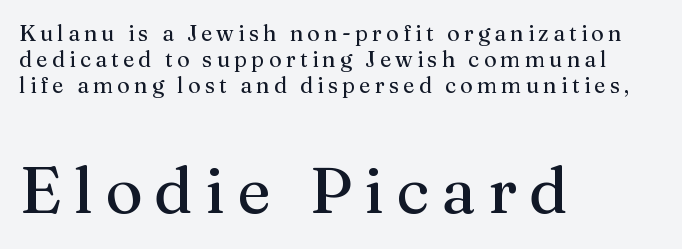
The image shows 65 px regular-weight serif type, upright; set left-aligned, line spacing 1.18x, not underlined; the second (bottom) block is 2.95x larger; medium stroke contrast and a medium x-height.
